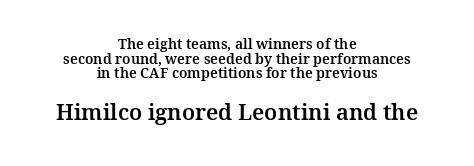
Q: Is the text italic (slanted)? A: No, it is upright.
Q: Is the text underlined? A: No.
Q: How is the paragraph aligned? A: Centered.
Q: Is the spacing between letters normal or unusually wide? A: Normal.
Q: Is the spacing between lines tight, normal or loose? A: Tight.
Q: Which block of text is set in a larger size, the first (top) or the second (bottom)? A: The second (bottom) one.
